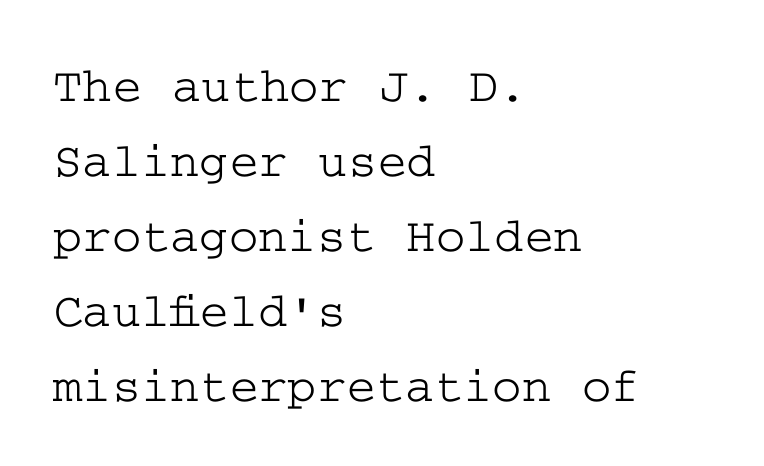
This rendering leaves character spacing at its baseline value. Does the copy run flush right? No — it runs flush left. Notice how the stems are strictly vertical — no italics here. Normally led — the rows are evenly, conventionally spaced. The string is rendered with underlining switched off. This sample uses a serif face.
